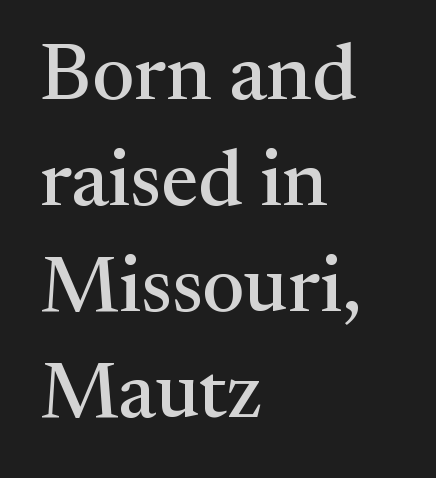
Q: Is the text italic (slanted)? A: No, it is upright.
Q: Is the typeface a serif or a sans-serif typeface? A: Serif.
Q: Is the text underlined? A: No.
Q: How is the paragraph aligned? A: Left-aligned.
Q: Is the spacing between letters normal or unusually wide? A: Normal.
Q: Is the spacing between lines tight, normal or loose? A: Normal.
Q: Width (condensed, normal, or wide)? A: Normal.
Q: Stroke contrast? A: Medium.
Q: x-height? A: Medium.
Q: Monospaced? A: No.
